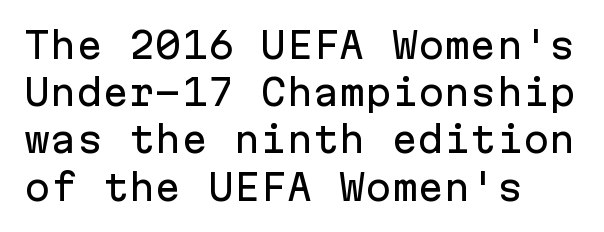
{"serif": "no", "italic": "no", "width": "normal", "stroke_contrast": "low", "x_height": "medium", "monospaced": "yes", "underline": "no", "align": "left", "line_spacing": "normal", "line_spacing_ratio": 1.35, "letter_spacing": "normal", "letter_spacing_em": 0.0, "glyph_px": 35}
